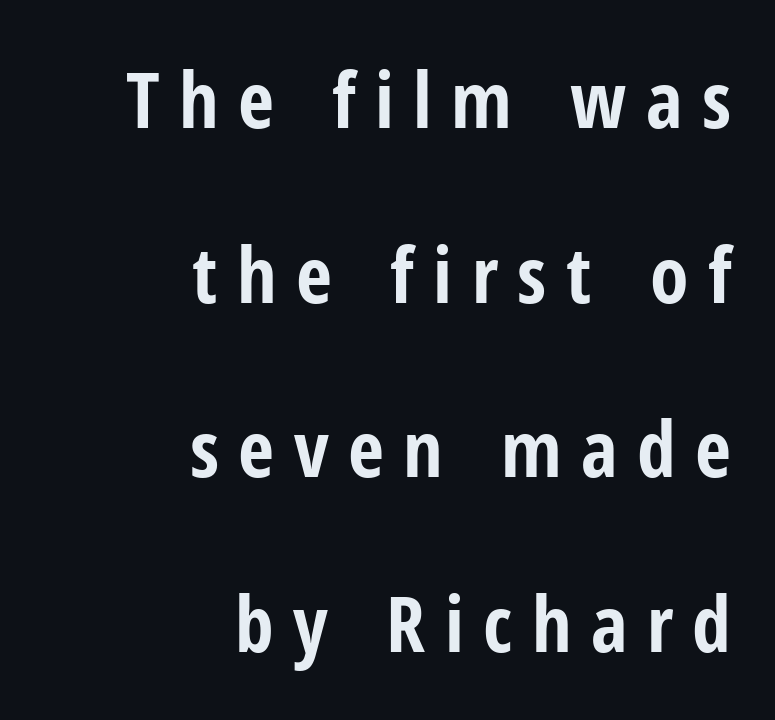
{"serif": "no", "italic": "no", "bold": "yes", "weight": "bold", "width": "condensed", "stroke_contrast": "low", "x_height": "medium", "monospaced": "no", "underline": "no", "align": "right", "line_spacing": "loose", "line_spacing_ratio": 2.24, "letter_spacing": "wide", "letter_spacing_em": 0.25, "glyph_px": 78}
